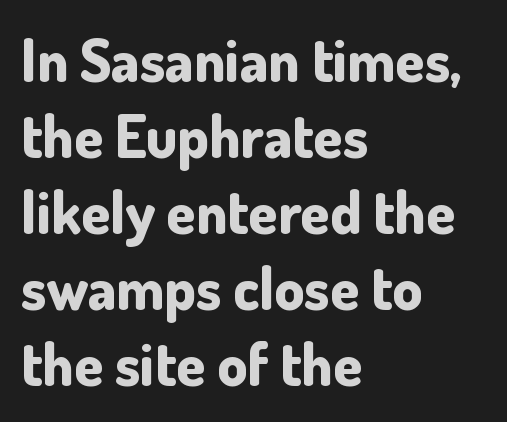
Q: Is the text bold? A: Yes.
Q: Is the text italic (slanted)? A: No, it is upright.
Q: Is the typeface a serif or a sans-serif typeface? A: Sans-serif.
Q: Is the text underlined? A: No.
Q: How is the paragraph aligned? A: Left-aligned.
Q: Is the spacing between letters normal or unusually wide? A: Normal.
Q: Is the spacing between lines tight, normal or loose? A: Normal.
Q: Width (condensed, normal, or wide)? A: Normal.
Q: Stroke contrast? A: Low.
Q: x-height? A: Small.
Q: Monospaced? A: No.
